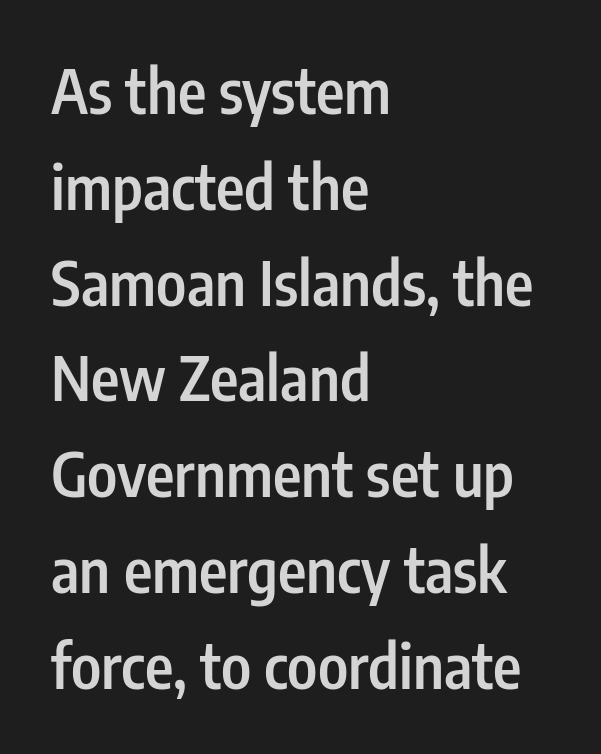
The image shows 61 px semibold, condensed sans-serif type, upright; set left-aligned, normal line spacing (1.57x), normal letter spacing, not underlined; low stroke contrast and a medium x-height.
